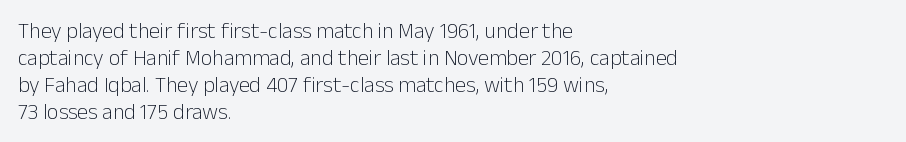
Q: Is the text bold? A: No.
Q: Is the text italic (slanted)? A: No, it is upright.
Q: Is the text underlined? A: No.
Q: How is the paragraph aligned? A: Left-aligned.
Q: Is the spacing between letters normal or unusually wide? A: Normal.
